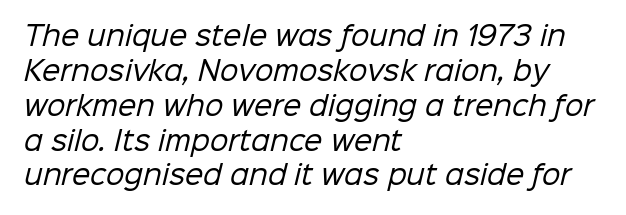
Q: Is the text bold? A: No.
Q: Is the text underlined? A: No.
Q: How is the paragraph aligned? A: Left-aligned.
Q: Is the spacing between letters normal or unusually wide? A: Normal.
Q: Is the spacing between lines tight, normal or loose? A: Normal.
